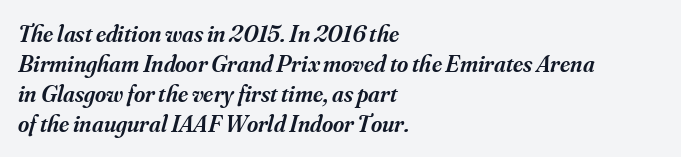
Q: Is the text bold? A: Semi-bold.
Q: Is the text italic (slanted)? A: Yes, it leans right by about 16 degrees.
Q: Is the text underlined? A: No.
Q: How is the paragraph aligned? A: Left-aligned.
Q: Is the spacing between letters normal or unusually wide? A: Normal.
Q: Is the spacing between lines tight, normal or loose? A: Normal.
